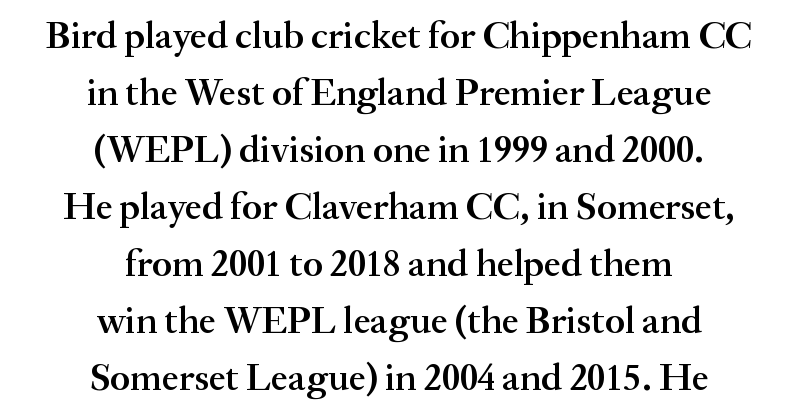
{"serif": "yes", "italic": "no", "bold": "semi", "weight": "semibold", "width": "normal", "stroke_contrast": "medium", "x_height": "small", "monospaced": "no", "underline": "no", "align": "center", "line_spacing": "normal", "line_spacing_ratio": 1.5, "letter_spacing": "normal", "letter_spacing_em": 0.0, "glyph_px": 38}
